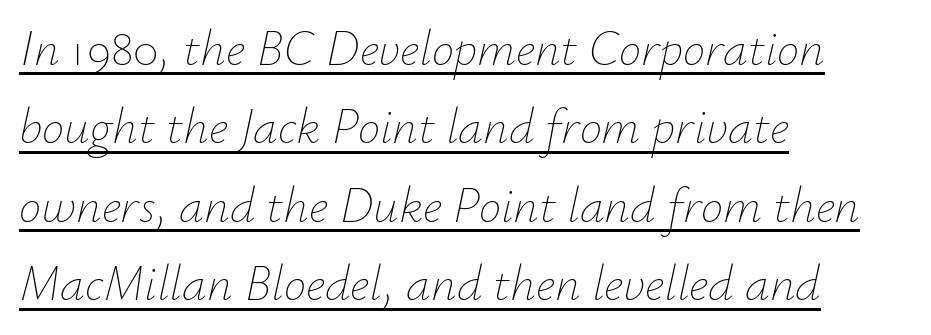
The image shows 50 px thin type, italic (leaning right); set left-aligned, normal line spacing (1.57x), normal letter spacing, underlined; low stroke contrast and a small x-height.
